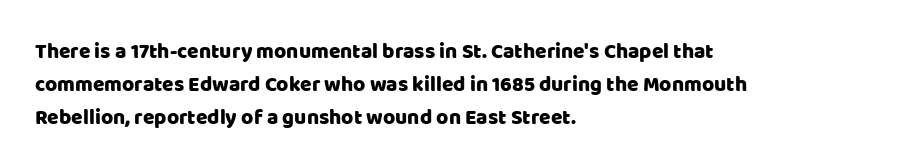
Do the letters lean? They stand straight. You could call the tracking neutral — neither tight nor loose. The passage shown is not underscored anywhere. The ragged edge is on the right, which tells us the setting is flush left. Students, observe: this is what conventionally led text looks like.
